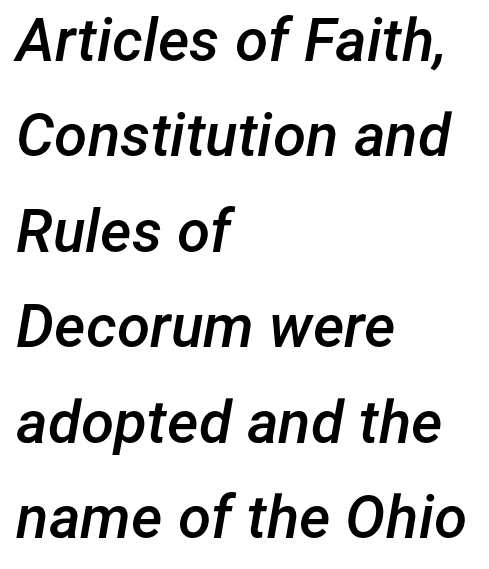
Q: Is the text bold? A: Semi-bold.
Q: Is the text italic (slanted)? A: Yes, it leans right by about 12 degrees.
Q: Is the text underlined? A: No.
Q: How is the paragraph aligned? A: Left-aligned.
Q: Is the spacing between letters normal or unusually wide? A: Normal.
Q: Is the spacing between lines tight, normal or loose? A: Normal.
Q: Width (condensed, normal, or wide)? A: Normal.
Q: Stroke contrast? A: Low.
Q: x-height? A: Medium.
Q: Monospaced? A: No.
